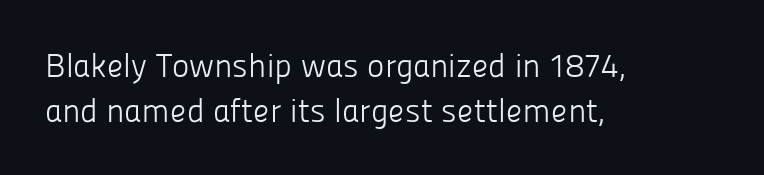
{"serif": "no", "italic": "no", "bold": "no", "weight": "light", "width": "normal", "stroke_contrast": "low", "x_height": "medium", "monospaced": "no", "underline": "no", "align": "left", "line_spacing": "normal", "line_spacing_ratio": 1.35, "letter_spacing": "normal", "letter_spacing_em": 0.0, "glyph_px": 33}
